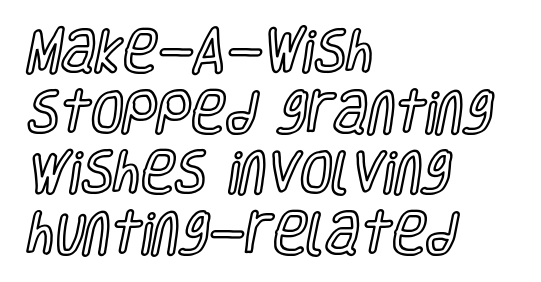
The image shows 47 px condensed type; set left-aligned, normal line spacing (1.29x), normal letter spacing, not underlined; a large x-height.
